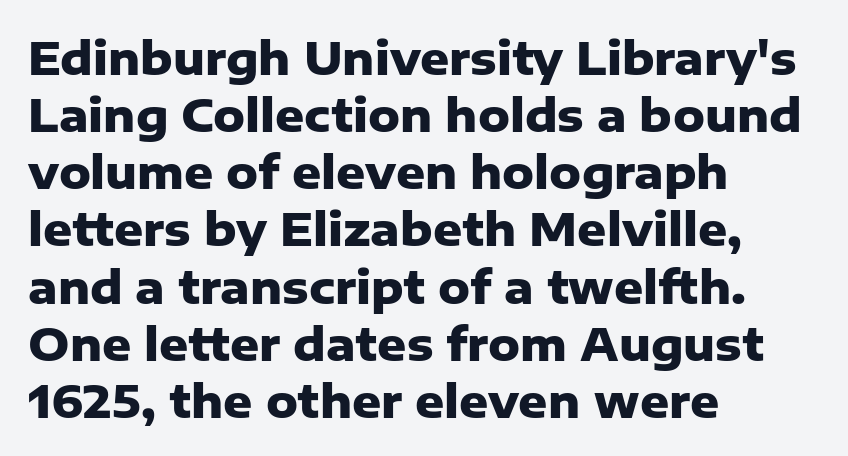
{"serif": "no", "italic": "no", "bold": "yes", "weight": "heavy", "width": "normal", "stroke_contrast": "low", "x_height": "medium", "monospaced": "no", "underline": "no", "align": "left", "line_spacing": "normal", "line_spacing_ratio": 1.27, "letter_spacing": "normal", "letter_spacing_em": 0.0, "glyph_px": 45}
